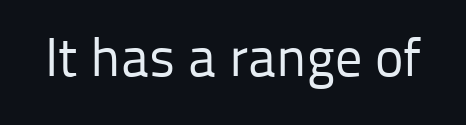
The image shows 54 px regular-weight sans-serif type, upright; set normal letter spacing, not underlined; low stroke contrast and a medium x-height.
